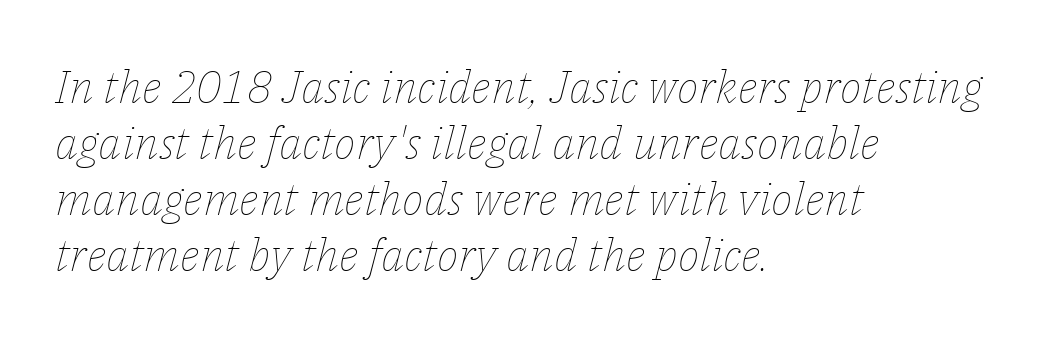
What stands out about the letter spacing? Nothing — it is the standard amount. The weight tops out at a normal text grade. Line beginnings align vertically; line endings do not. A typesetter would mark this as italic. Each row of text sits above clean, open space. Is this a fixed-width face? No — the glyphs have proportional, varying widths.
